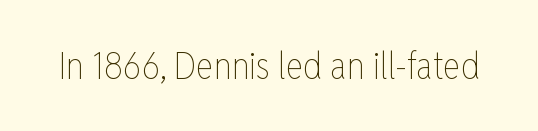
The face used here is proportionally spaced, like ordinary book or web type. Unlike italic type, these characters show no tilt at all. These lines keep a tight, regular rhythm from letter to letter. Only glyphs here, with clear space below each row.
